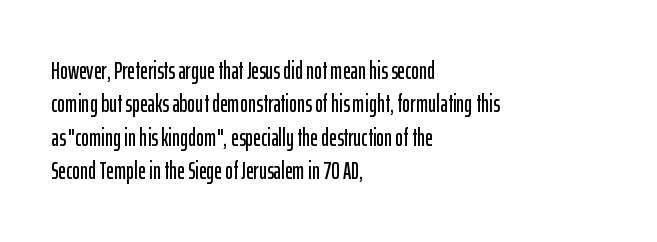
The image shows 24 px text type, upright; set left-aligned, normal line spacing (1.39x), normal letter spacing, not underlined.
